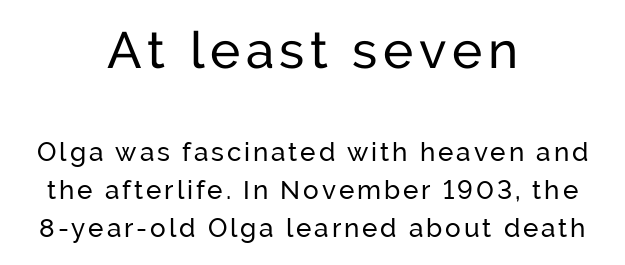
Q: Is the text bold? A: No.
Q: Is the text italic (slanted)? A: No, it is upright.
Q: Is the typeface a serif or a sans-serif typeface? A: Sans-serif.
Q: Is the text underlined? A: No.
Q: How is the paragraph aligned? A: Centered.
Q: Is the spacing between lines tight, normal or loose? A: Normal.
Q: Which block of text is set in a larger size, the first (top) or the second (bottom)? A: The first (top) one.
Q: Width (condensed, normal, or wide)? A: Normal.
Q: Stroke contrast? A: Low.
Q: x-height? A: Medium.
Q: Monospaced? A: No.
